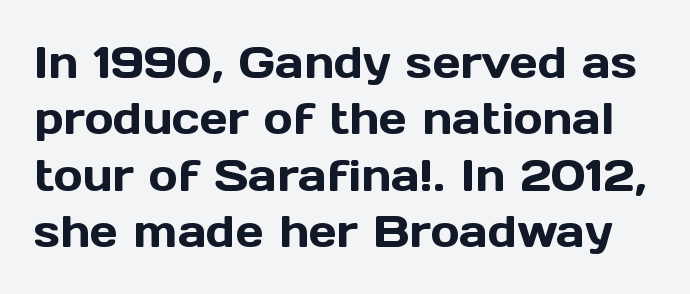
Each row of text sits above clean, open space. Think of a printed novel: that variable character pitch is what you see here. Normally led — the rows are evenly, conventionally spaced. The font family rendered here belongs to the sans-serif group. Vertical strokes here are truly vertical.
